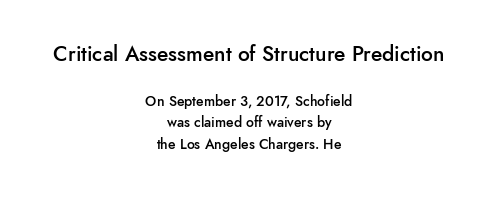
Q: Is the text bold? A: Semi-bold.
Q: Is the text italic (slanted)? A: No, it is upright.
Q: Is the text underlined? A: No.
Q: How is the paragraph aligned? A: Centered.
Q: Is the spacing between letters normal or unusually wide? A: Normal.
Q: Is the spacing between lines tight, normal or loose? A: Normal.
Q: Which block of text is set in a larger size, the first (top) or the second (bottom)? A: The first (top) one.
